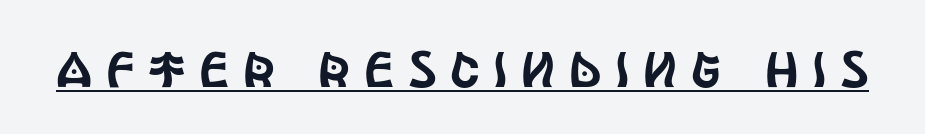
{"serif": "no", "italic": "no", "width": "condensed", "x_height": "large", "monospaced": "no", "underline": "yes", "letter_spacing": "wide", "letter_spacing_em": 0.27, "glyph_px": 50}
